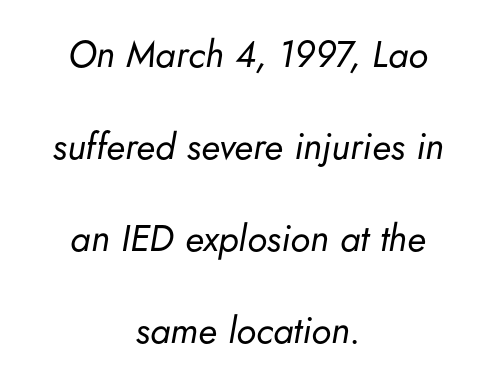
The cut favours lightness, reaching ordinary text weight at its darkest. The glyphs look as if they've been sheared to an angle. Check under the words: just untouched page. Think of a printed novel: that variable character pitch is what you see here. Does extra space separate the letters? No, they use regular spacing.
